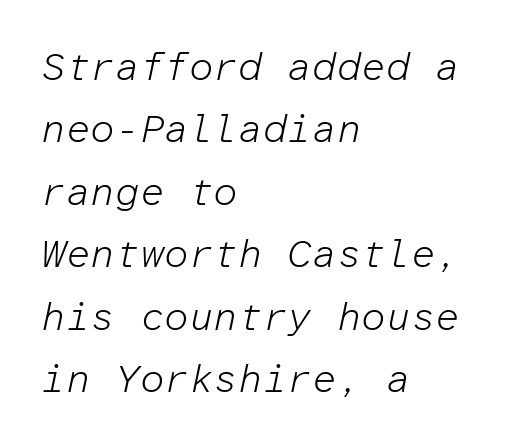
{"italic": "yes", "lean": "right", "slant_degrees": 12, "bold": "no", "weight": "light", "width": "normal", "stroke_contrast": "low", "x_height": "medium", "monospaced": "yes", "underline": "no", "align": "left", "line_spacing": "normal", "line_spacing_ratio": 1.6, "letter_spacing": "normal", "letter_spacing_em": 0.0, "glyph_px": 39}
